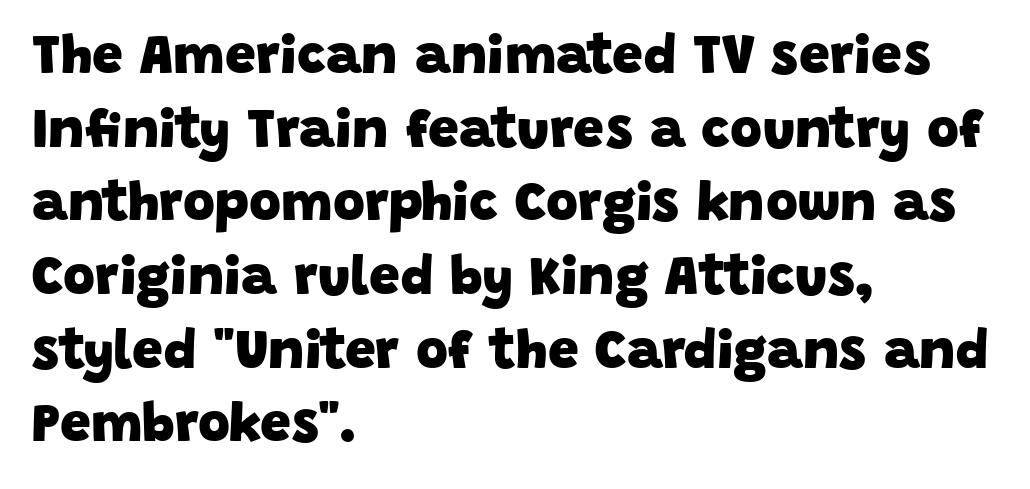
The image shows 55 px heavy sans-serif type; set left-aligned, normal line spacing (1.34x), normal letter spacing, not underlined; low stroke contrast and a large x-height.
